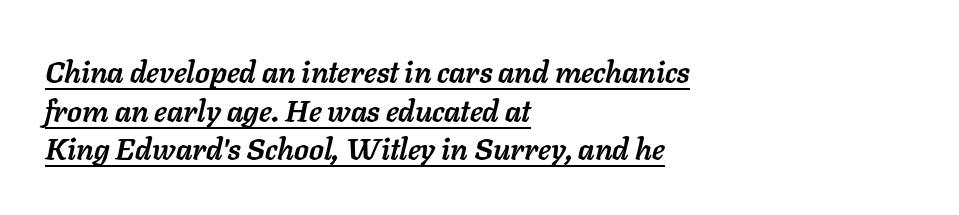
Nothing unusual about the tracking: characters are spaced as the font intends. The typography opts for an oblique posture over an upright one. A typesetter would call this leading conventional body-copy spacing. Where is the straight margin? On the left.
